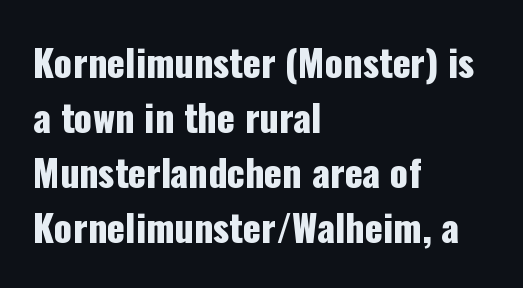
Q: Is the text italic (slanted)? A: No, it is upright.
Q: Is the typeface a serif or a sans-serif typeface? A: Sans-serif.
Q: Is the text underlined? A: No.
Q: How is the paragraph aligned? A: Left-aligned.
Q: Is the spacing between letters normal or unusually wide? A: Normal.
Q: Is the spacing between lines tight, normal or loose? A: Normal.
Q: Width (condensed, normal, or wide)? A: Condensed.
Q: Stroke contrast? A: Low.
Q: x-height? A: Medium.
Q: Monospaced? A: No.
